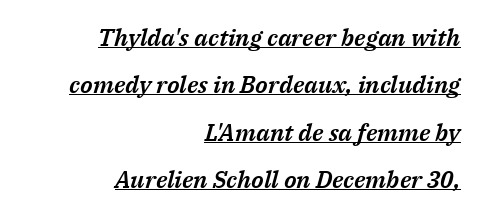
{"italic": "yes", "lean": "right", "slant_degrees": 14, "underline": "yes", "align": "right", "line_spacing": "loose", "line_spacing_ratio": 1.97, "letter_spacing": "normal", "letter_spacing_em": 0.0, "glyph_px": 24}
